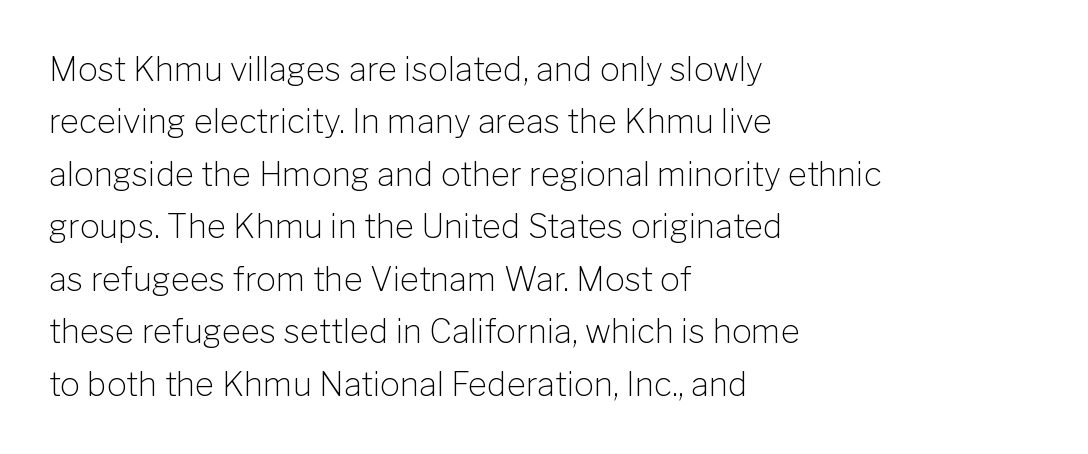
{"serif": "no", "italic": "no", "bold": "no", "weight": "light", "width": "normal", "stroke_contrast": "low", "x_height": "medium", "monospaced": "no", "underline": "no", "align": "left", "line_spacing": "normal", "line_spacing_ratio": 1.59, "letter_spacing": "normal", "letter_spacing_em": 0.0, "glyph_px": 33}
